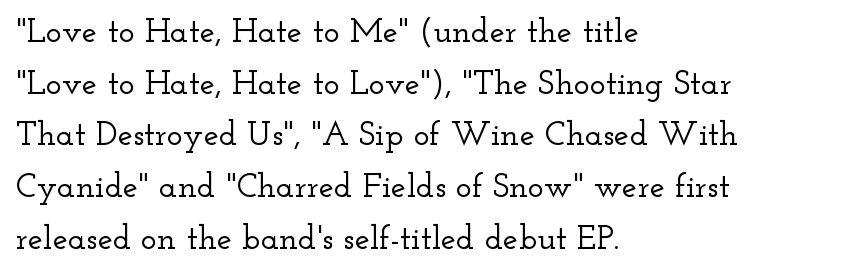
Q: Is the text italic (slanted)? A: No, it is upright.
Q: Is the typeface a serif or a sans-serif typeface? A: Serif.
Q: Is the text underlined? A: No.
Q: How is the paragraph aligned? A: Left-aligned.
Q: Is the spacing between letters normal or unusually wide? A: Normal.
Q: Is the spacing between lines tight, normal or loose? A: Normal.
Q: Width (condensed, normal, or wide)? A: Wide.
Q: Stroke contrast? A: Low.
Q: x-height? A: Small.
Q: Monospaced? A: No.
